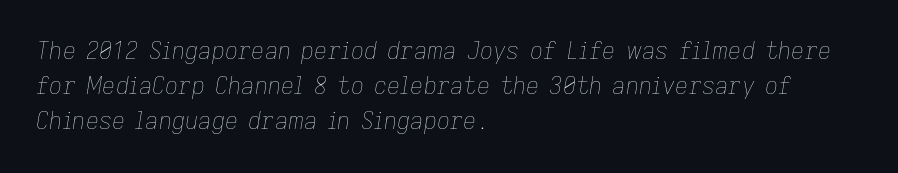
Q: Is the text bold? A: No.
Q: Is the text italic (slanted)? A: Yes, it leans right by about 9 degrees.
Q: Is the text underlined? A: No.
Q: How is the paragraph aligned? A: Left-aligned.
Q: Is the spacing between letters normal or unusually wide? A: Normal.
Q: Is the spacing between lines tight, normal or loose? A: Normal.
